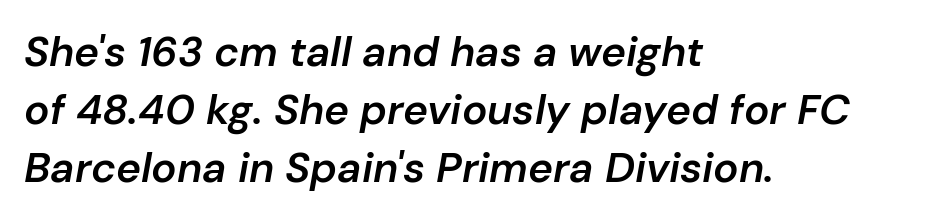
{"italic": "yes", "lean": "right", "slant_degrees": 10, "bold": "semi", "weight": "semibold", "width": "normal", "stroke_contrast": "low", "x_height": "medium", "monospaced": "no", "underline": "no", "align": "left", "line_spacing": "normal", "line_spacing_ratio": 1.38, "letter_spacing": "normal", "letter_spacing_em": 0.0, "glyph_px": 42}
